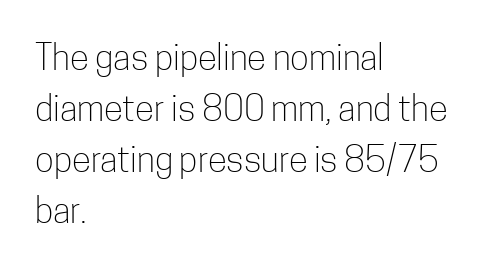
This is the regular roman posture of the typeface. Reading down the block, your eye returns to a fixed left position each line. Each letter keeps its own natural width here, so spacing adapts to shape. These lines are composed in type without serifs. The passage shown is not underscored anywhere.
